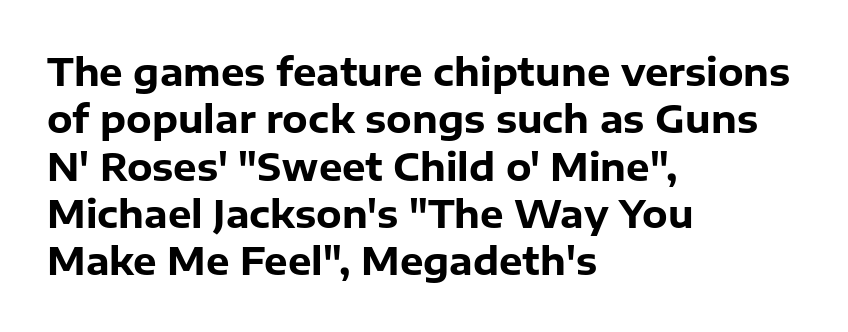
The image shows 37 px heavy sans-serif type, upright; set left-aligned, normal line spacing (1.28x), normal letter spacing, not underlined; low stroke contrast and a medium x-height.
